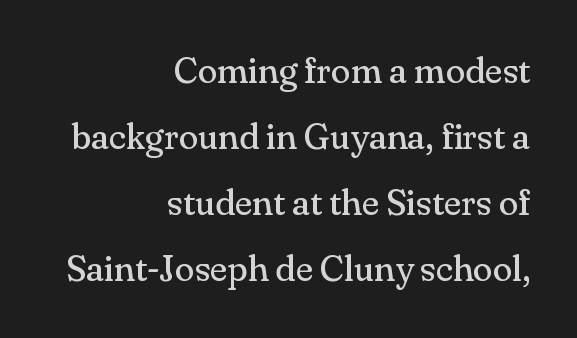
Q: Is the text bold? A: No.
Q: Is the text italic (slanted)? A: No, it is upright.
Q: Is the typeface a serif or a sans-serif typeface? A: Serif.
Q: Is the text underlined? A: No.
Q: How is the paragraph aligned? A: Right-aligned.
Q: Is the spacing between letters normal or unusually wide? A: Normal.
Q: Width (condensed, normal, or wide)? A: Normal.
Q: Stroke contrast? A: Medium.
Q: x-height? A: Small.
Q: Monospaced? A: No.
